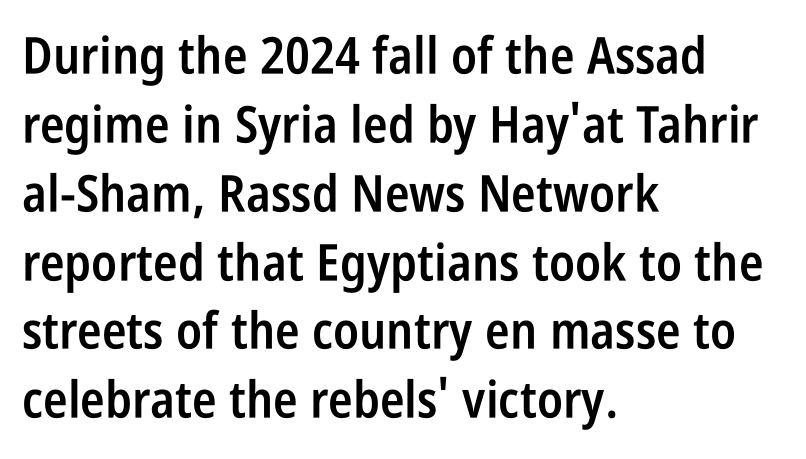
Q: Is the text bold? A: Semi-bold.
Q: Is the text italic (slanted)? A: No, it is upright.
Q: Is the typeface a serif or a sans-serif typeface? A: Sans-serif.
Q: Is the text underlined? A: No.
Q: How is the paragraph aligned? A: Left-aligned.
Q: Is the spacing between letters normal or unusually wide? A: Normal.
Q: Is the spacing between lines tight, normal or loose? A: Normal.
Q: Width (condensed, normal, or wide)? A: Condensed.
Q: Stroke contrast? A: Low.
Q: x-height? A: Large.
Q: Monospaced? A: No.
